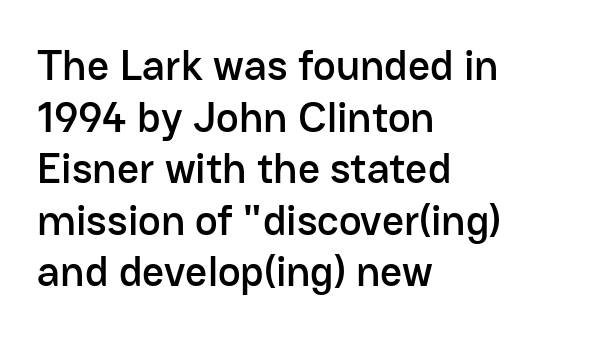
The image shows 43 px sans-serif type, upright; set left-aligned, line spacing 1.2x, normal letter spacing, not underlined; low stroke contrast and a medium x-height.
